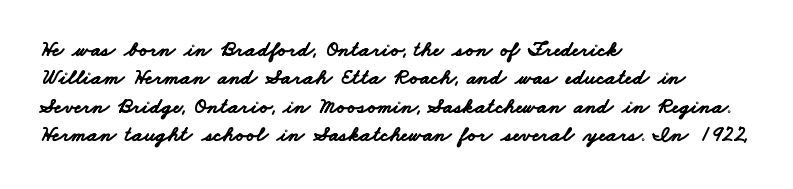
Q: Is the text bold? A: Yes.
Q: Is the text underlined? A: No.
Q: How is the paragraph aligned? A: Left-aligned.
Q: Is the spacing between letters normal or unusually wide? A: Normal.
Q: Is the spacing between lines tight, normal or loose? A: Normal.
